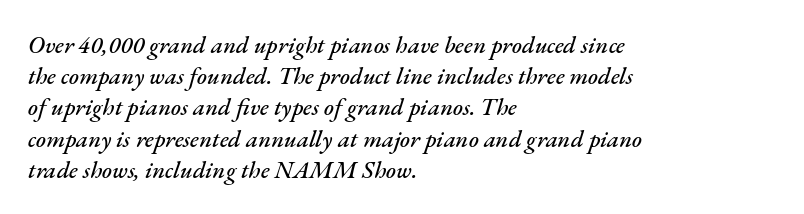
The image shows 24 px text type, italic (leaning right); set left-aligned, normal line spacing (1.3x), normal letter spacing, not underlined.
